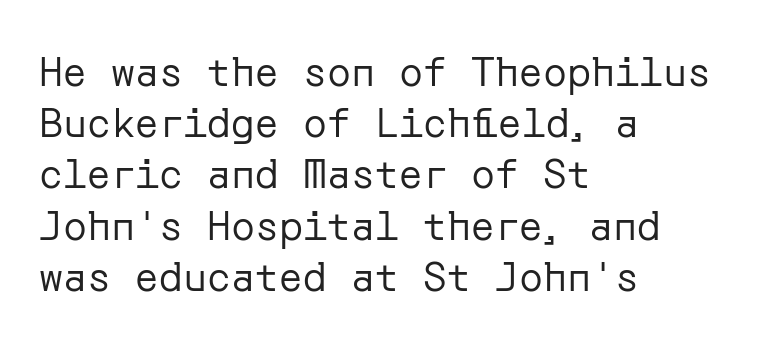
Letter spacing: default. The lines in this sample share a left origin and differ only in where they stop. Unmarked baselines from the first word to the last. What's the leading like? Ordinary, nothing unusual.
